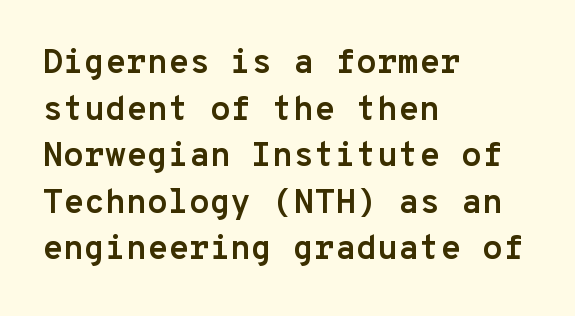
Q: Is the text bold? A: Yes.
Q: Is the text italic (slanted)? A: No, it is upright.
Q: Is the typeface a serif or a sans-serif typeface? A: Sans-serif.
Q: Is the text underlined? A: No.
Q: How is the paragraph aligned? A: Left-aligned.
Q: Is the spacing between letters normal or unusually wide? A: Normal.
Q: Is the spacing between lines tight, normal or loose? A: Normal.
Q: Width (condensed, normal, or wide)? A: Normal.
Q: Stroke contrast? A: Low.
Q: x-height? A: Medium.
Q: Monospaced? A: Yes.
